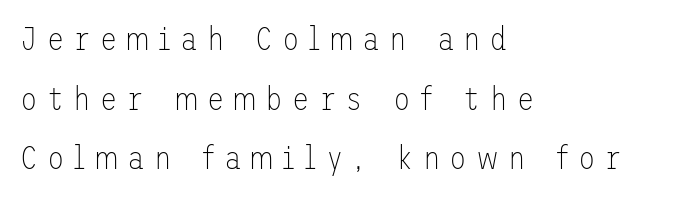
The image shows 32 px thin sans-serif type, upright; set left-aligned, line spacing 1.86x, unusually wide letter spacing (+0.28 em), not underlined; low stroke contrast and a medium x-height.
